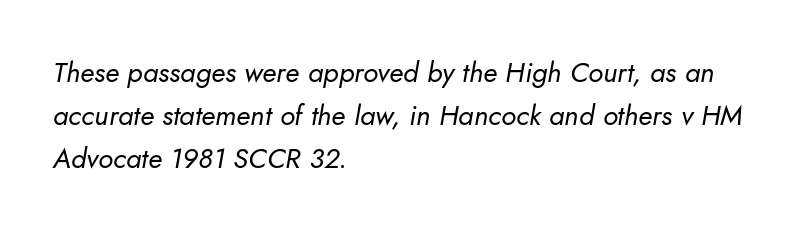
This block has exactly the height ordinary leading produces. These lines are rendered in a variable-pitch font. This reads as an unemphasized weight, regular at the heaviest. This rendering uses left alignment, leaving the right contour irregular. The rendering keeps characters at their native spacing.
